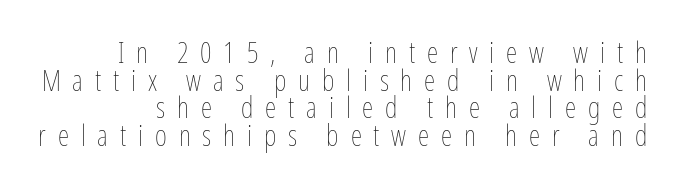
The image shows 29 px thin, condensed type, upright; set right-aligned, tight line spacing (0.95x), unusually wide letter spacing (+0.41 em), not underlined; low stroke contrast and a medium x-height.
